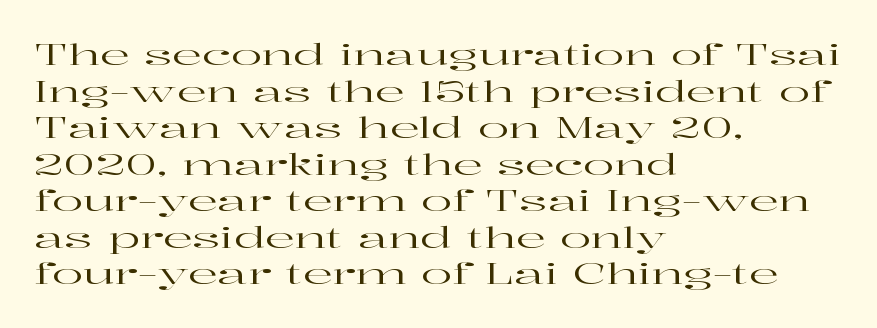
The passage shown is typed in a proportional face where columns would drift. Unmarked baselines from the first word to the last. When letters stand straight like this, we call the style roman or upright. These lines sit exactly where default settings would place them.
